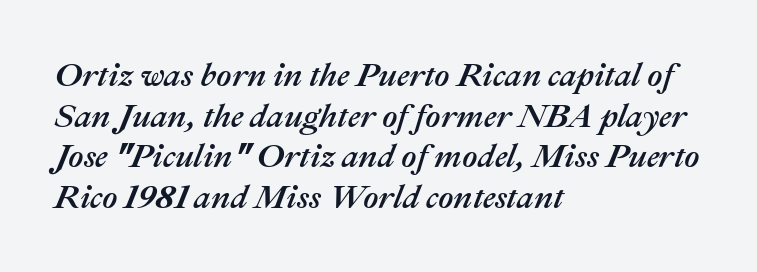
The image shows 33 px text type, italic (leaning right); set left-aligned, line spacing 1.23x, normal letter spacing, not underlined; medium stroke contrast and a medium x-height.
